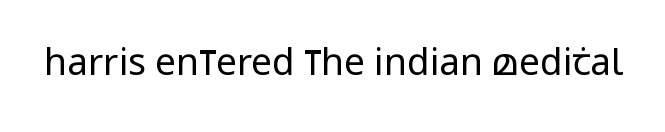
Q: Is the text bold? A: No.
Q: Is the text italic (slanted)? A: No, it is upright.
Q: Is the typeface a serif or a sans-serif typeface? A: Sans-serif.
Q: Is the text underlined? A: No.
Q: Is the spacing between letters normal or unusually wide? A: Normal.
Q: Width (condensed, normal, or wide)? A: Condensed.
Q: Stroke contrast? A: Low.
Q: x-height? A: Large.
Q: Monospaced? A: No.
